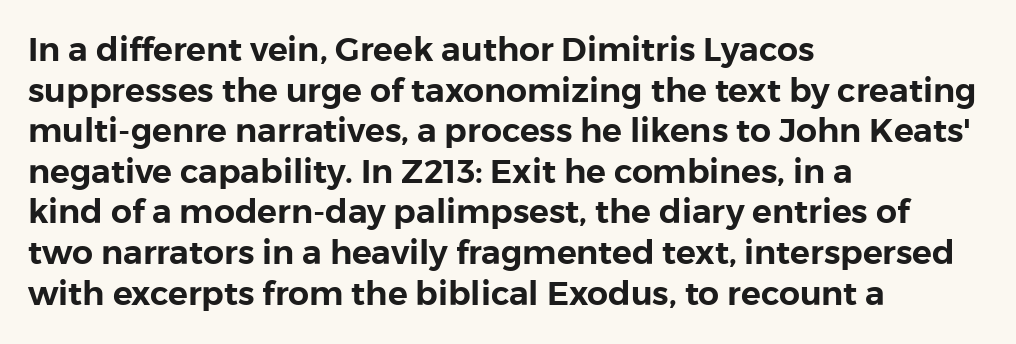
Q: Is the text italic (slanted)? A: No, it is upright.
Q: Is the typeface a serif or a sans-serif typeface? A: Sans-serif.
Q: Is the text underlined? A: No.
Q: How is the paragraph aligned? A: Left-aligned.
Q: Is the spacing between letters normal or unusually wide? A: Normal.
Q: Width (condensed, normal, or wide)? A: Normal.
Q: Stroke contrast? A: Low.
Q: x-height? A: Medium.
Q: Monospaced? A: No.
